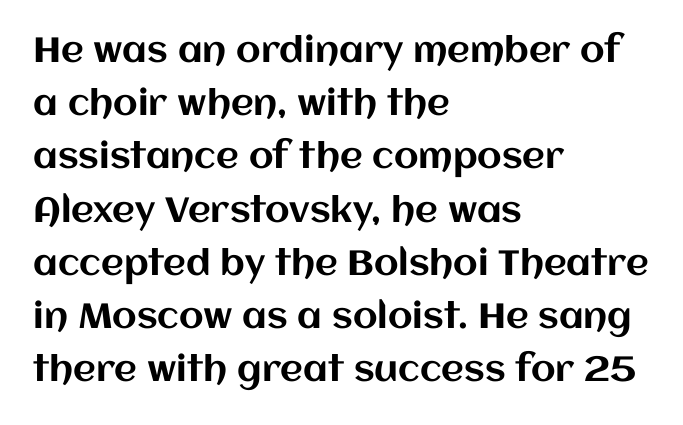
Q: Is the text italic (slanted)? A: No, it is upright.
Q: Is the text underlined? A: No.
Q: How is the paragraph aligned? A: Left-aligned.
Q: Is the spacing between letters normal or unusually wide? A: Normal.
Q: Is the spacing between lines tight, normal or loose? A: Normal.
Q: Width (condensed, normal, or wide)? A: Normal.
Q: Stroke contrast? A: Medium.
Q: x-height? A: Large.
Q: Monospaced? A: No.
